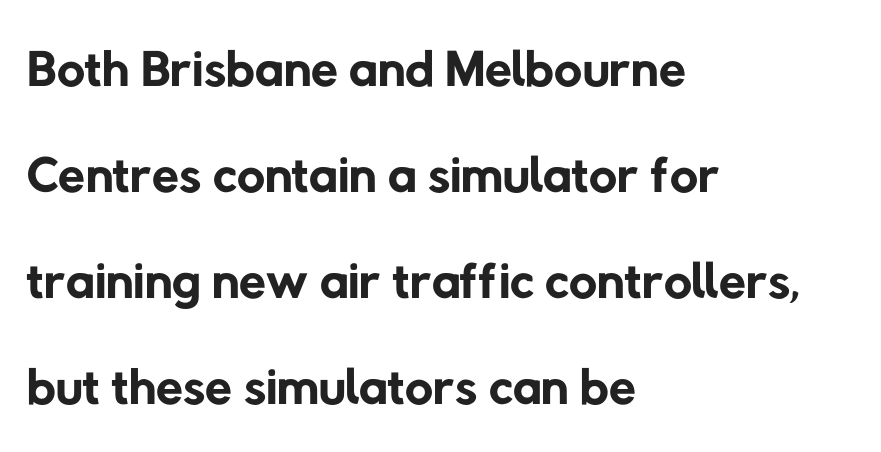
The image shows 78 px regular-weight sans-serif type; set left-aligned, normal line spacing (1.36x), normal letter spacing, not underlined; low stroke contrast and a medium x-height.
